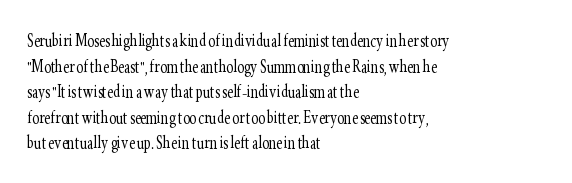
Does extra space separate the letters? No, they use regular spacing. The passage is arranged the way most books set body copy — flush left. The area under the type is left untouched. The face looks like a standard text weight, possibly lighter. Notice how the stems are strictly vertical — no italics here.
